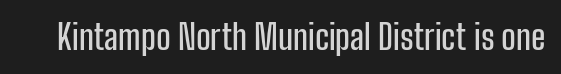
The image shows 34 px condensed sans-serif type, upright; set normal letter spacing, not underlined; low stroke contrast and a medium x-height.
